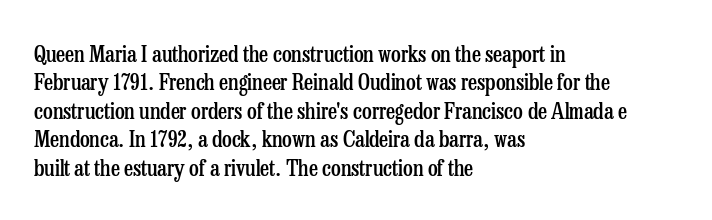
{"italic": "no", "bold": "semi", "underline": "no", "align": "left", "line_spacing": "normal", "line_spacing_ratio": 1.29, "letter_spacing": "normal", "letter_spacing_em": 0.0, "glyph_px": 22}
